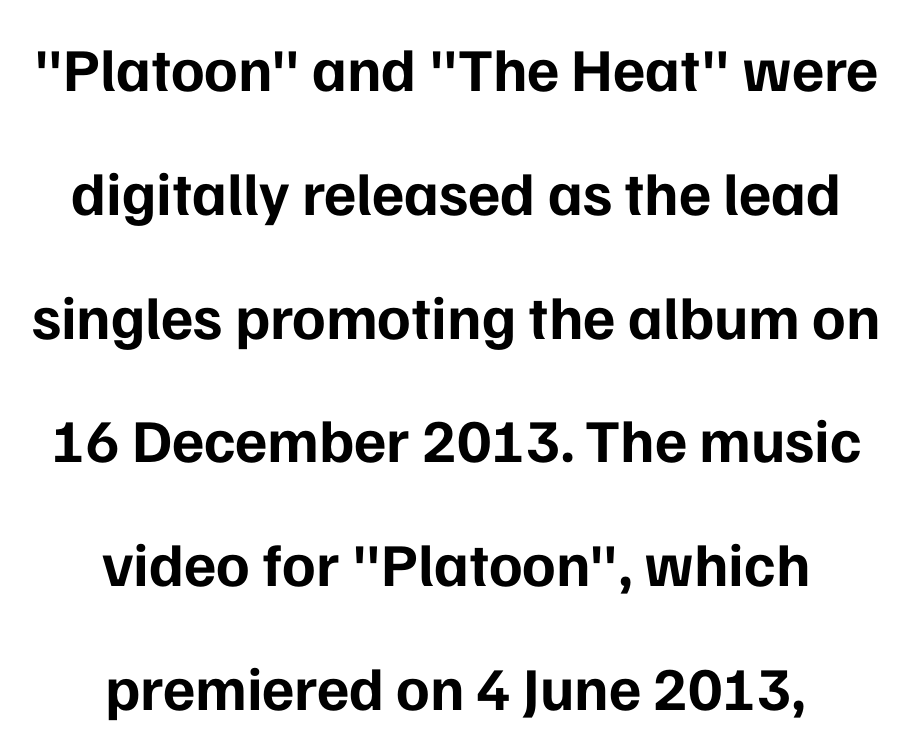
{"serif": "no", "italic": "no", "bold": "yes", "weight": "bold", "width": "normal", "stroke_contrast": "low", "x_height": "medium", "monospaced": "no", "underline": "no", "align": "center", "line_spacing": "loose", "line_spacing_ratio": 2.03, "letter_spacing": "normal", "letter_spacing_em": 0.0, "glyph_px": 61}
